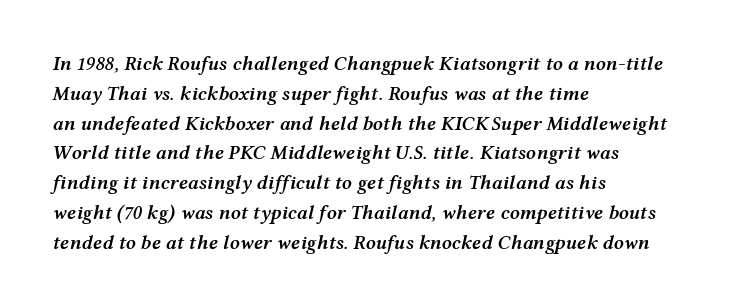
{"italic": "yes", "lean": "right", "slant_degrees": 12, "bold": "semi", "underline": "no", "align": "left", "line_spacing": "normal", "line_spacing_ratio": 1.49, "letter_spacing": "normal", "letter_spacing_em": 0.0, "glyph_px": 20}
